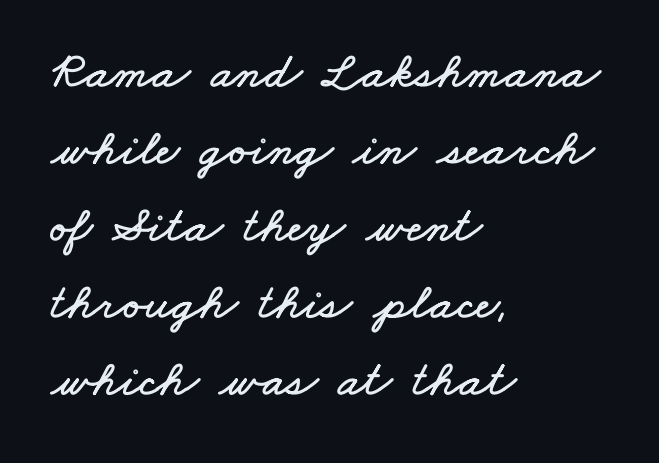
{"width": "wide", "stroke_contrast": "low", "x_height": "small", "monospaced": "no", "underline": "no", "align": "left", "line_spacing": "normal", "line_spacing_ratio": 1.51, "letter_spacing": "normal", "letter_spacing_em": 0.0, "glyph_px": 51}
